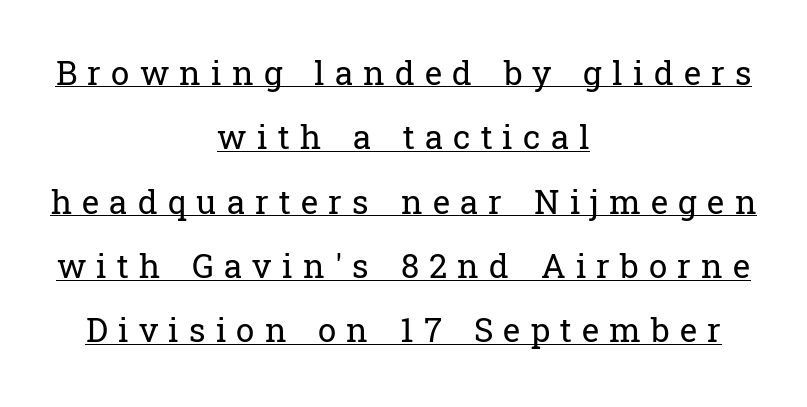
Q: Is the text bold? A: No.
Q: Is the text italic (slanted)? A: No, it is upright.
Q: Is the typeface a serif or a sans-serif typeface? A: Serif.
Q: Is the text underlined? A: Yes.
Q: How is the paragraph aligned? A: Centered.
Q: Is the spacing between letters normal or unusually wide? A: Unusually wide.
Q: Is the spacing between lines tight, normal or loose? A: Loose.
Q: Width (condensed, normal, or wide)? A: Normal.
Q: Stroke contrast? A: Low.
Q: x-height? A: Medium.
Q: Monospaced? A: No.
